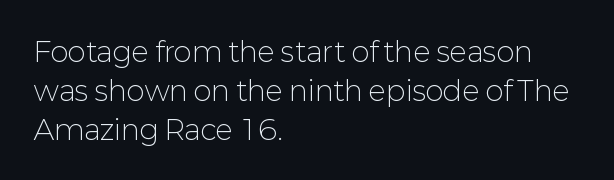
{"serif": "no", "italic": "no", "bold": "no", "weight": "light", "width": "normal", "stroke_contrast": "low", "x_height": "medium", "monospaced": "no", "underline": "no", "align": "left", "line_spacing": "normal", "line_spacing_ratio": 1.39, "letter_spacing": "normal", "letter_spacing_em": 0.0, "glyph_px": 28}
